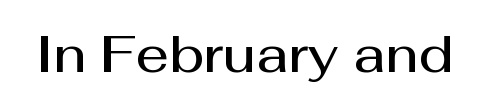
The image shows 52 px semibold sans-serif type, upright; set normal letter spacing, not underlined; medium stroke contrast and a medium x-height.
